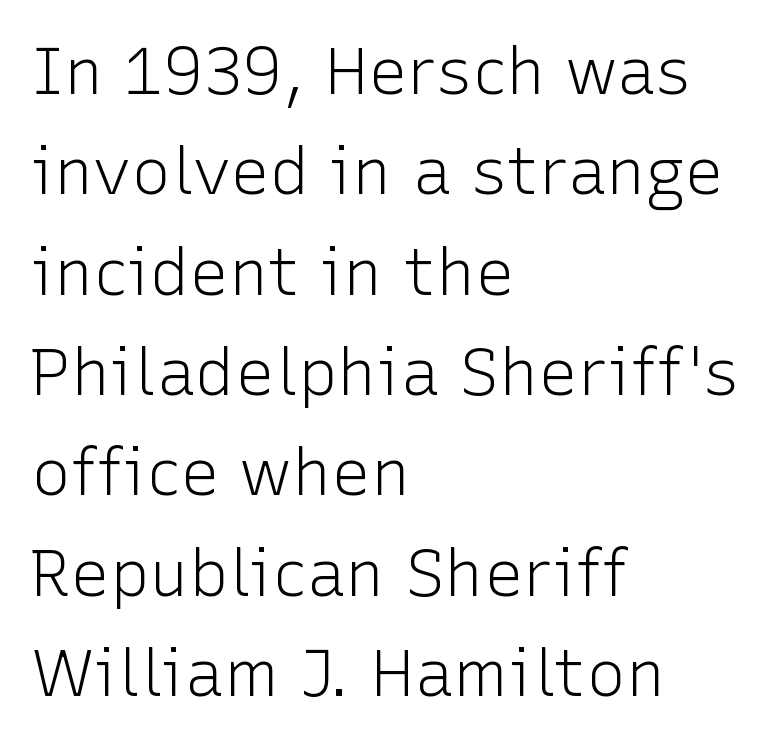
Caption: multi-line text, flush left, ragged right. Stems here are at most as thick as an everyday book face. Each letter's strokes conclude bluntly, with no projecting serifs. Summary of vertical rhythm: regular, with standard interline spacing.
